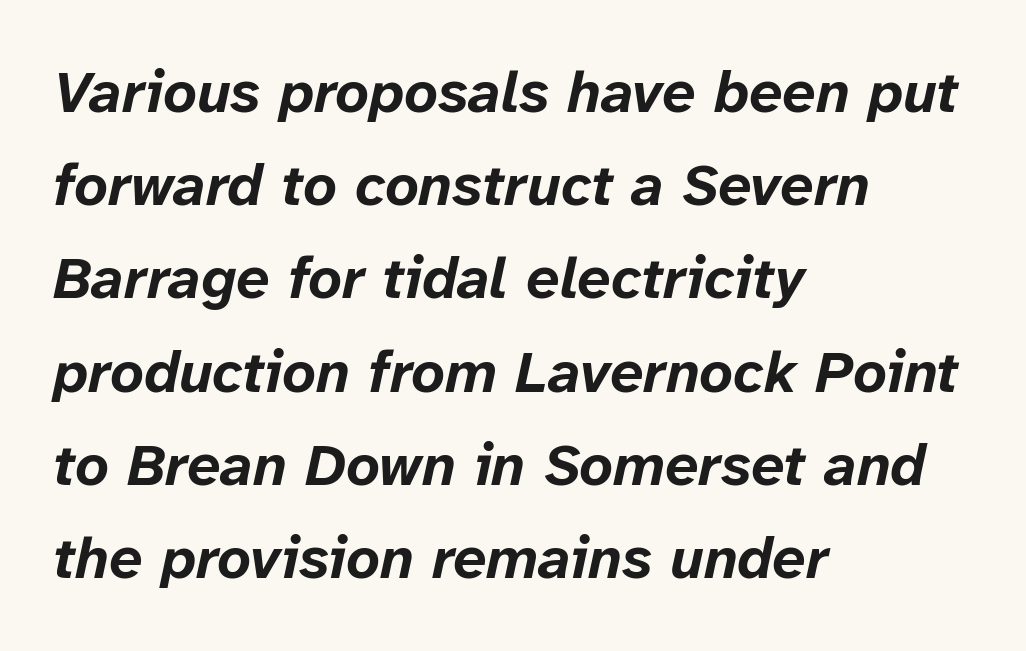
Q: Is the text bold? A: Yes.
Q: Is the text italic (slanted)? A: Yes, it leans right by about 12 degrees.
Q: Is the text underlined? A: No.
Q: How is the paragraph aligned? A: Left-aligned.
Q: Is the spacing between letters normal or unusually wide? A: Normal.
Q: Is the spacing between lines tight, normal or loose? A: Normal.
Q: Width (condensed, normal, or wide)? A: Normal.
Q: Stroke contrast? A: Low.
Q: x-height? A: Medium.
Q: Monospaced? A: No.
